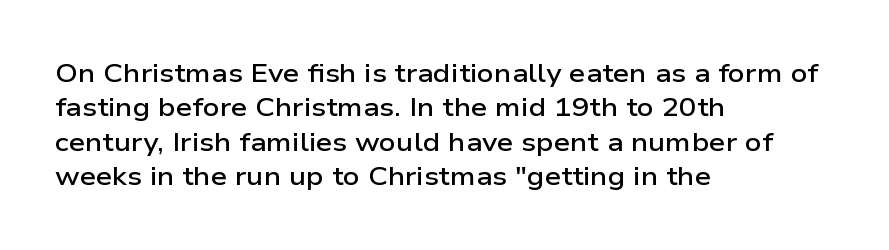
Q: Is the text bold? A: Semi-bold.
Q: Is the text italic (slanted)? A: No, it is upright.
Q: Is the text underlined? A: No.
Q: How is the paragraph aligned? A: Left-aligned.
Q: Is the spacing between letters normal or unusually wide? A: Normal.
Q: Is the spacing between lines tight, normal or loose? A: Normal.
